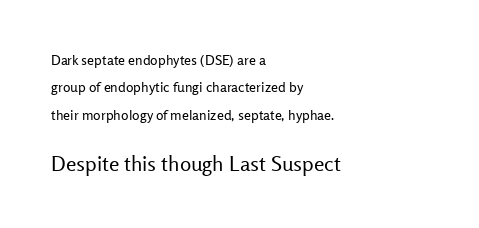
The image shows 21 px text type, upright; set left-aligned, loose line spacing (1.96x), normal letter spacing, not underlined; the second (bottom) block is 1.5x larger.
